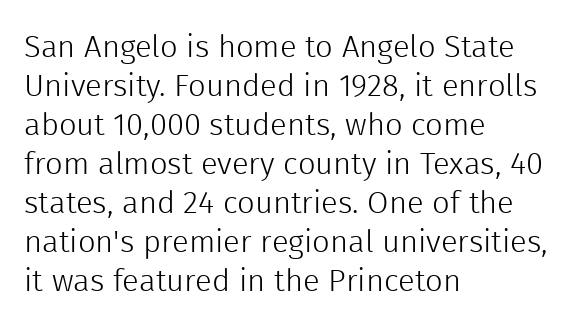
Q: Is the text bold? A: No.
Q: Is the text italic (slanted)? A: No, it is upright.
Q: Is the typeface a serif or a sans-serif typeface? A: Sans-serif.
Q: Is the text underlined? A: No.
Q: How is the paragraph aligned? A: Left-aligned.
Q: Is the spacing between letters normal or unusually wide? A: Normal.
Q: Is the spacing between lines tight, normal or loose? A: Normal.
Q: Width (condensed, normal, or wide)? A: Normal.
Q: x-height? A: Medium.
Q: Monospaced? A: No.
